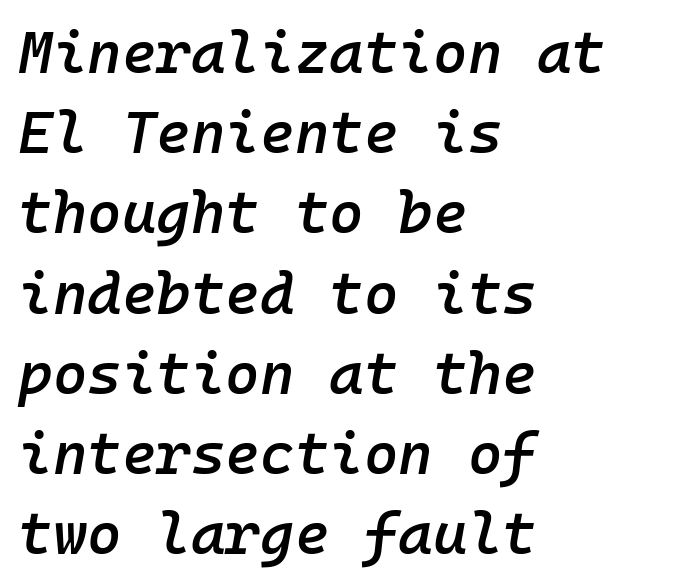
Q: Is the text bold? A: Semi-bold.
Q: Is the text italic (slanted)? A: Yes, it leans right by about 10 degrees.
Q: Is the text underlined? A: No.
Q: How is the paragraph aligned? A: Left-aligned.
Q: Is the spacing between letters normal or unusually wide? A: Normal.
Q: Is the spacing between lines tight, normal or loose? A: Normal.
Q: Width (condensed, normal, or wide)? A: Normal.
Q: Stroke contrast? A: Low.
Q: x-height? A: Medium.
Q: Monospaced? A: Yes.
